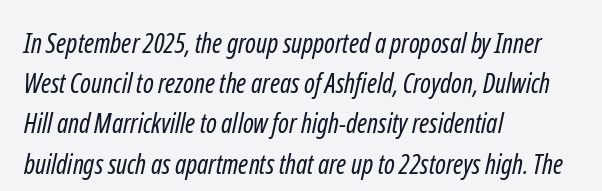
{"bold": "no", "underline": "no", "align": "left", "line_spacing": "normal", "line_spacing_ratio": 1.49, "letter_spacing": "normal", "letter_spacing_em": 0.0, "glyph_px": 27}
